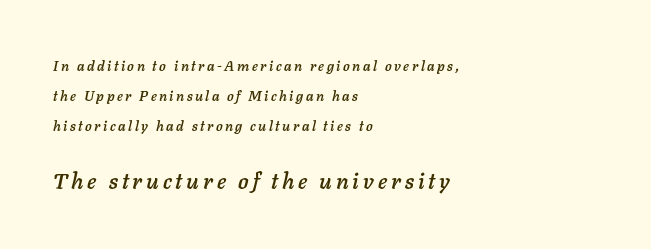
The face used here appears at its bigger size in the lower chunk. Airy leading. The space directly below the letters is spotless. One-word summary of the alignment: left.
